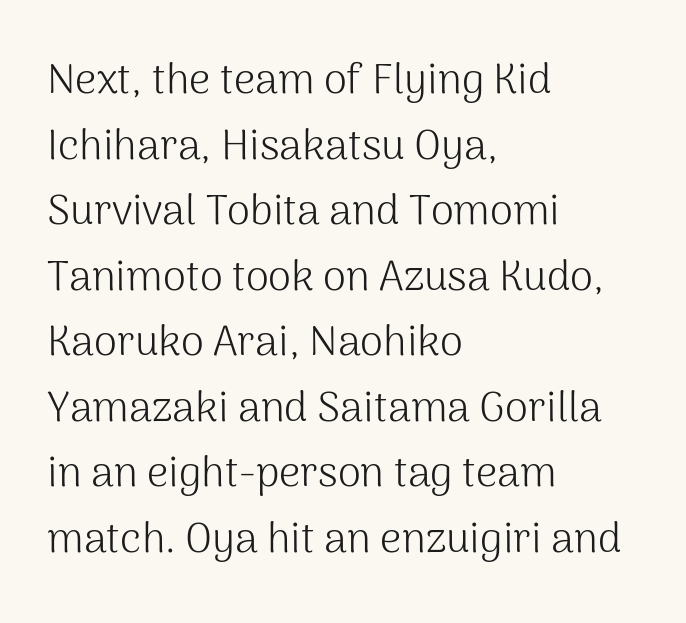
The image shows 42 px light sans-serif type, upright; set left-aligned, normal line spacing (1.56x), normal letter spacing, not underlined; medium stroke contrast and a medium x-height.
